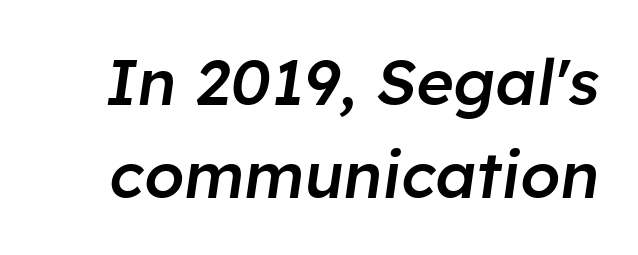
The lines sit at an ordinary, default distance from one another. I'd describe the lettering as semibold — firm but not a full bold. Think of a printed novel: that variable character pitch is what you see here. Observe the lean: these are italic letterforms.
